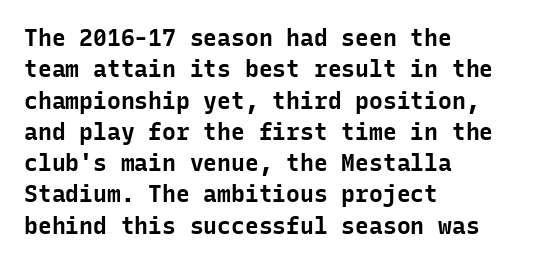
If you drew a line through each stem, it would be perfectly vertical. The face used here has the dense, thick strokes of a bold. All the whitespace from short lines collects on the right. Observe the ordinary spacing: letters are neighbours, not strangers. Rule under the text: the space is simply empty.
